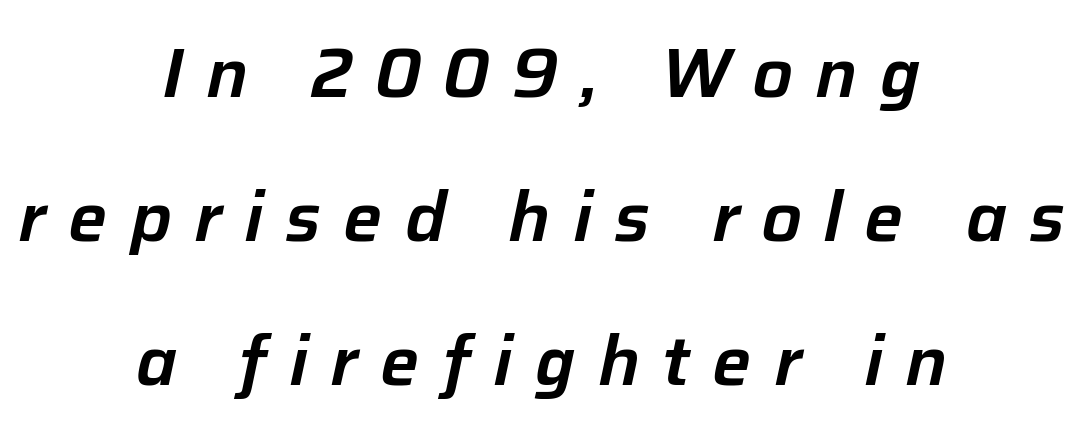
Q: Is the text italic (slanted)? A: Yes, it leans right by about 12 degrees.
Q: Is the text underlined? A: No.
Q: How is the paragraph aligned? A: Centered.
Q: Is the spacing between letters normal or unusually wide? A: Unusually wide.
Q: Is the spacing between lines tight, normal or loose? A: Loose.
Q: Width (condensed, normal, or wide)? A: Normal.
Q: Stroke contrast? A: Low.
Q: x-height? A: Medium.
Q: Monospaced? A: No.
